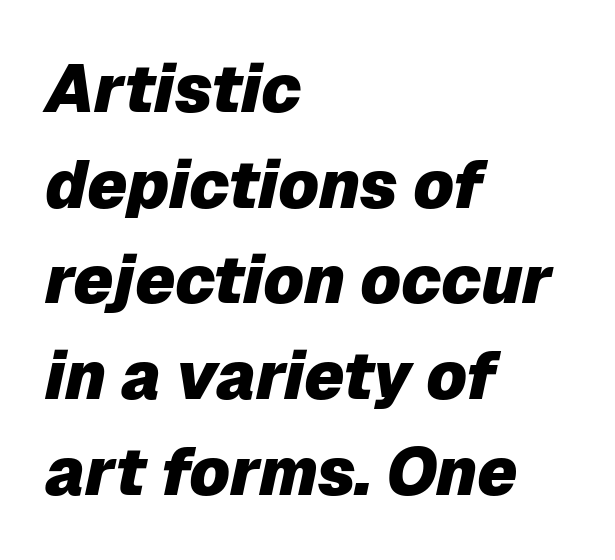
The lines in this sample share a left origin and differ only in where they stop. Does extra space separate the letters? No, they use regular spacing. Italic: yes, the glyphs are oblique. The zone under the glyphs is completely vacant. The block of text has a typical density, with ordinary space between rows.
